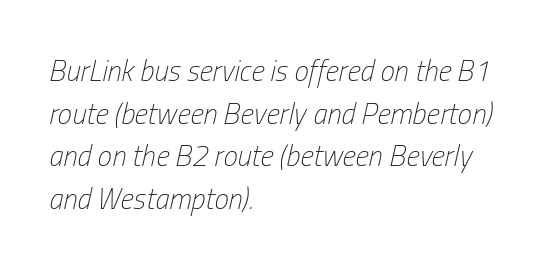
The image shows 29 px light, condensed type, italic (leaning right); set left-aligned, normal line spacing (1.47x), normal letter spacing, not underlined; low stroke contrast and a medium x-height.
